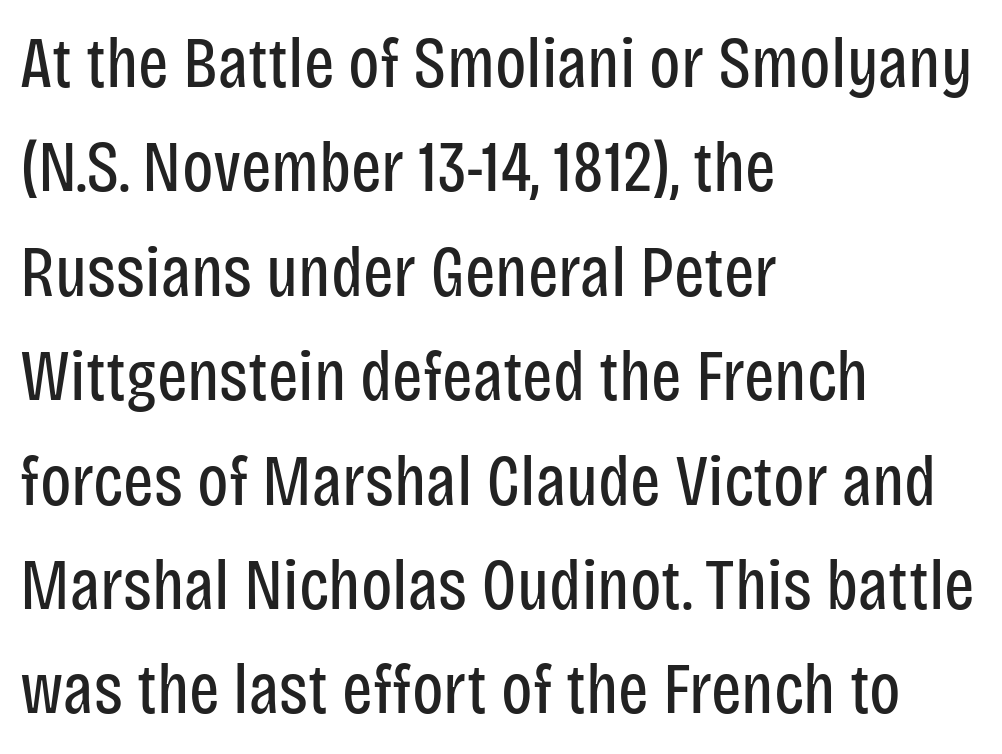
Q: Is the text bold? A: No.
Q: Is the text italic (slanted)? A: No, it is upright.
Q: Is the typeface a serif or a sans-serif typeface? A: Sans-serif.
Q: Is the text underlined? A: No.
Q: How is the paragraph aligned? A: Left-aligned.
Q: Is the spacing between letters normal or unusually wide? A: Normal.
Q: Is the spacing between lines tight, normal or loose? A: Normal.
Q: Width (condensed, normal, or wide)? A: Condensed.
Q: Stroke contrast? A: Low.
Q: x-height? A: Large.
Q: Monospaced? A: No.
